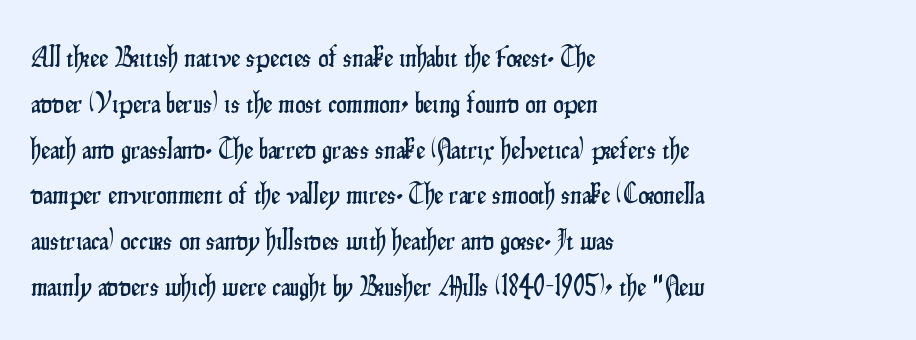
{"serif": "no", "italic": "no", "width": "condensed", "stroke_contrast": "low", "x_height": "small", "monospaced": "no", "underline": "no", "align": "left", "line_spacing": "normal", "line_spacing_ratio": 1.58, "letter_spacing": "normal", "letter_spacing_em": 0.0, "glyph_px": 29}
